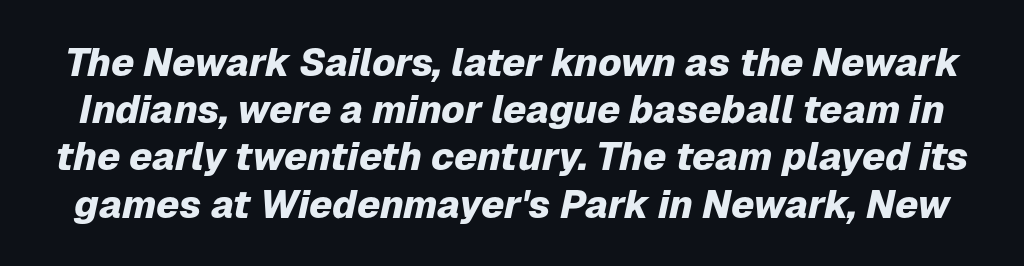
Emphasis-style slanted type is in use. The letters advance in unequal steps, a hallmark of proportional type. The rendering keeps characters at their native spacing. The string is rendered with underlining switched off.
